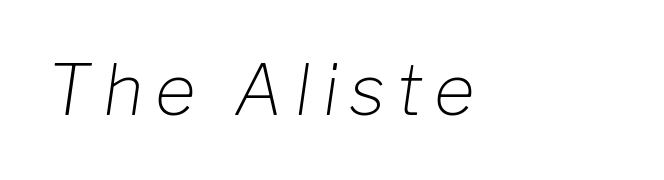
Character widths vary here, with narrow letters taking less room than wide ones. The cut favours lightness, reaching ordinary text weight at its darkest. Left-aligned paragraph, ragged on the right. The zone under the glyphs is completely vacant. Italic? Definitely — the glyphs are oblique.
